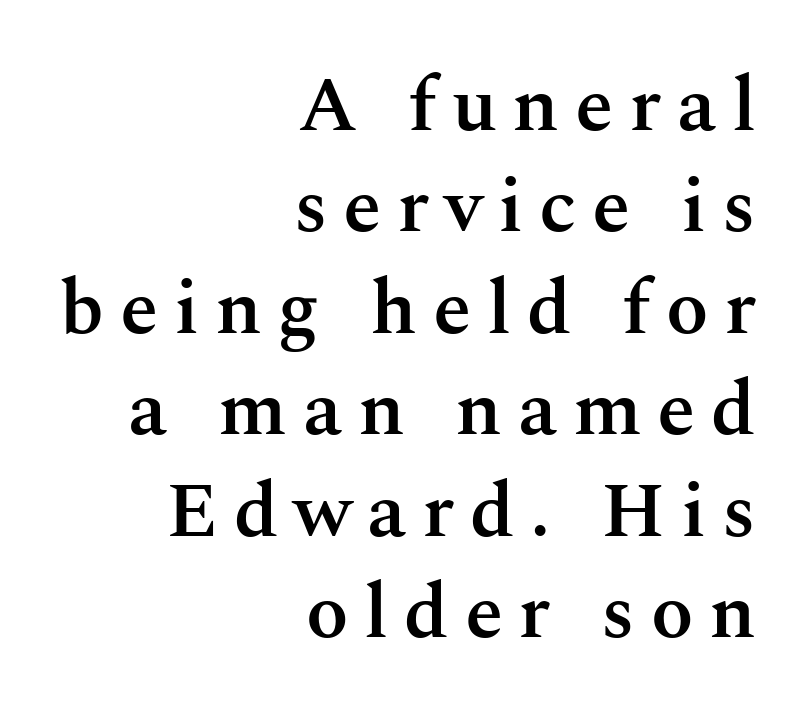
The image shows 78 px semibold serif type, upright; set right-aligned, normal line spacing (1.3x), unusually wide letter spacing (+0.2 em), not underlined; medium stroke contrast and a medium x-height.
